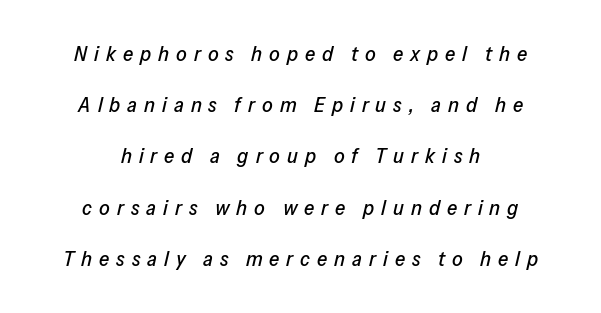
The image shows 21 px text type, italic (leaning right); set centered, loose line spacing (2.44x), unusually wide letter spacing (+0.33 em), not underlined.
